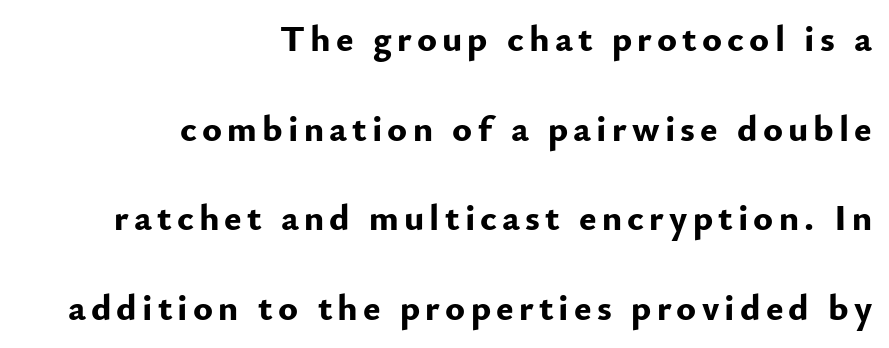
The image shows 37 px bold sans-serif type, upright; set right-aligned, loose line spacing (2.42x), not underlined; low stroke contrast and a small x-height.
